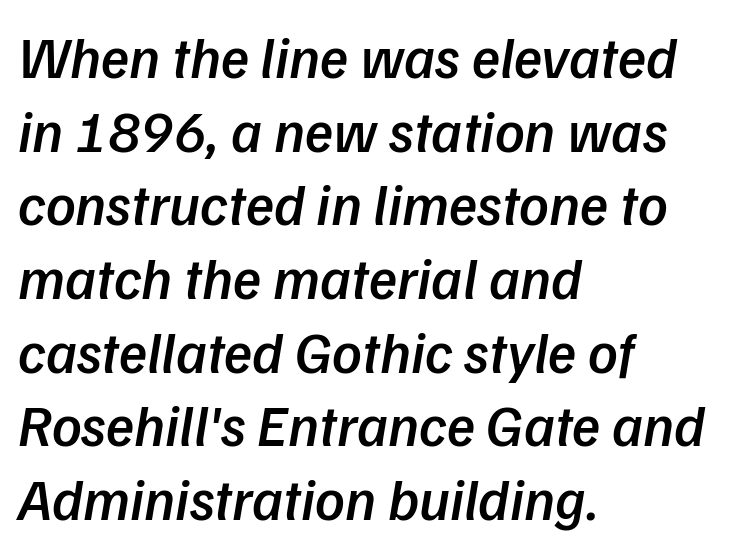
{"serif": "no", "bold": "semi", "weight": "semibold", "width": "normal", "stroke_contrast": "low", "x_height": "medium", "monospaced": "no", "underline": "no", "align": "left", "line_spacing": "normal", "line_spacing_ratio": 1.27, "letter_spacing": "normal", "letter_spacing_em": 0.0, "glyph_px": 58}
